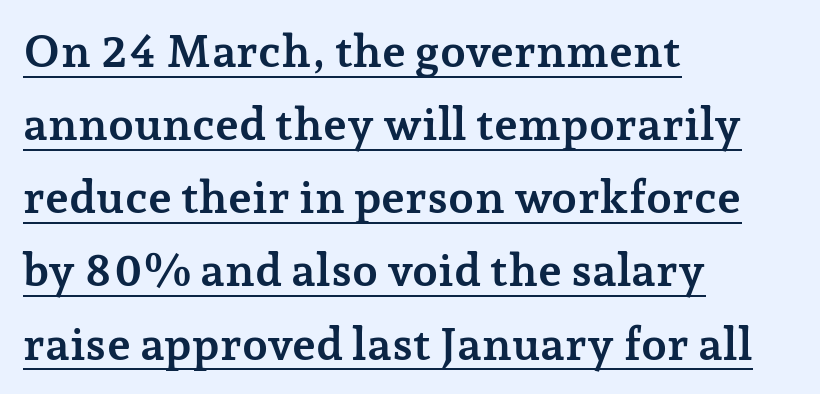
{"serif": "yes", "italic": "no", "bold": "yes", "weight": "semibold", "width": "normal", "stroke_contrast": "low", "x_height": "medium", "monospaced": "no", "underline": "yes", "align": "left", "line_spacing": "normal", "line_spacing_ratio": 1.59, "letter_spacing": "normal", "letter_spacing_em": 0.0, "glyph_px": 46}
